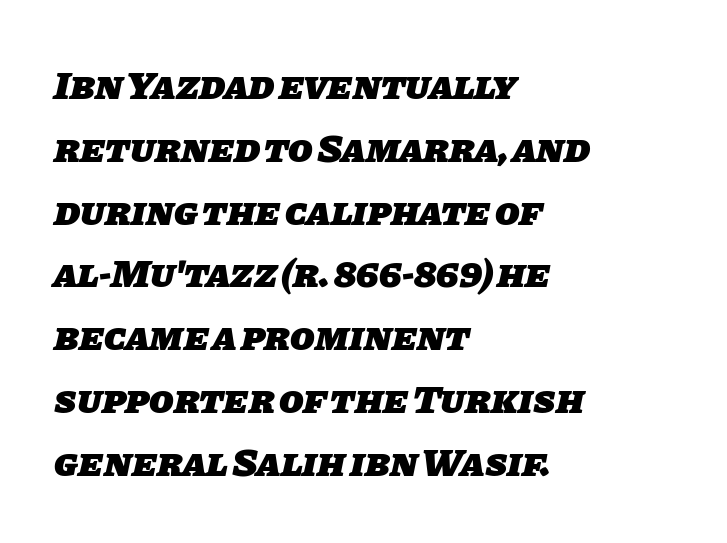
{"bold": "yes", "weight": "heavy", "width": "normal", "stroke_contrast": "low", "x_height": "large", "monospaced": "no", "underline": "no", "align": "left", "line_spacing": "normal", "line_spacing_ratio": 1.57, "letter_spacing": "normal", "letter_spacing_em": 0.0, "glyph_px": 40}
